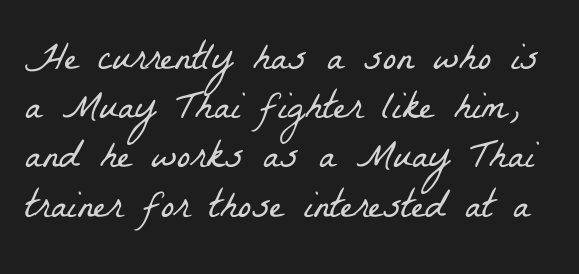
Q: Is the text bold? A: No.
Q: Is the typeface a serif or a sans-serif typeface? A: Serif.
Q: Is the text underlined? A: No.
Q: Is the spacing between letters normal or unusually wide? A: Normal.
Q: Width (condensed, normal, or wide)? A: Condensed.
Q: Stroke contrast? A: Low.
Q: x-height? A: Medium.
Q: Monospaced? A: No.
